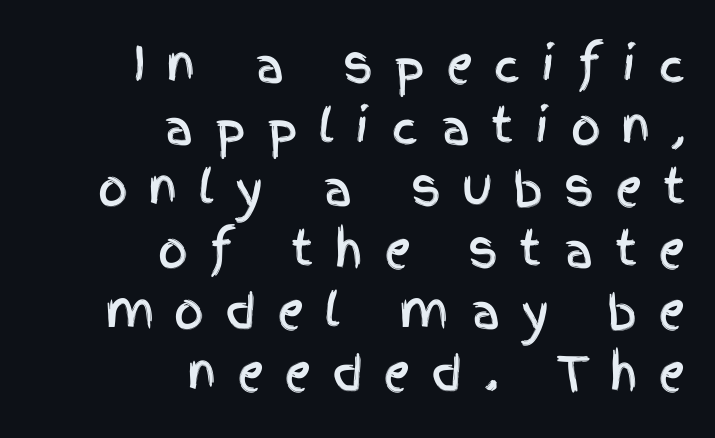
Q: Is the text italic (slanted)? A: No, it is upright.
Q: Is the typeface a serif or a sans-serif typeface? A: Sans-serif.
Q: Is the text underlined? A: No.
Q: How is the paragraph aligned? A: Right-aligned.
Q: Is the spacing between letters normal or unusually wide? A: Unusually wide.
Q: Is the spacing between lines tight, normal or loose? A: Normal.
Q: Width (condensed, normal, or wide)? A: Condensed.
Q: x-height? A: Large.
Q: Monospaced? A: No.
